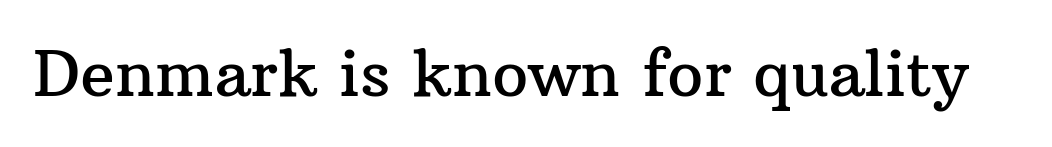
Q: Is the text italic (slanted)? A: No, it is upright.
Q: Is the typeface a serif or a sans-serif typeface? A: Serif.
Q: Is the text underlined? A: No.
Q: Is the spacing between letters normal or unusually wide? A: Normal.
Q: Width (condensed, normal, or wide)? A: Normal.
Q: Stroke contrast? A: Medium.
Q: x-height? A: Medium.
Q: Monospaced? A: No.
